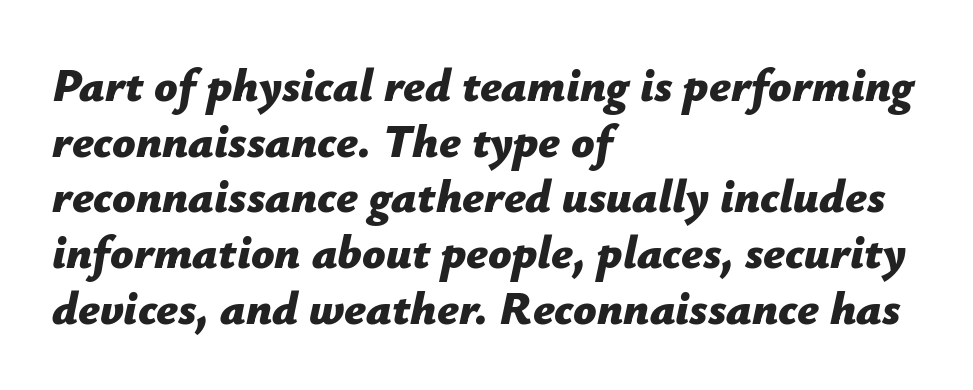
The image shows 46 px bold type, italic (leaning right); set left-aligned, line spacing 1.21x, normal letter spacing, not underlined; low stroke contrast and a medium x-height.
